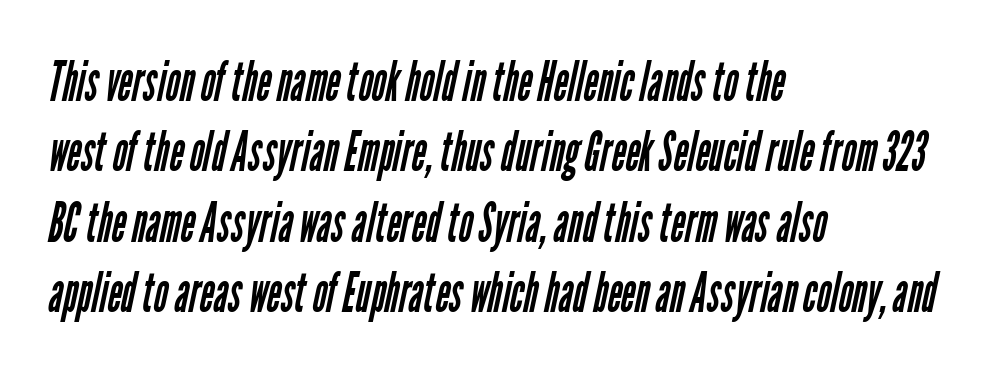
The image shows 55 px regular-weight, condensed sans-serif type; set left-aligned, normal line spacing (1.28x), normal letter spacing, not underlined; low stroke contrast and a medium x-height.
